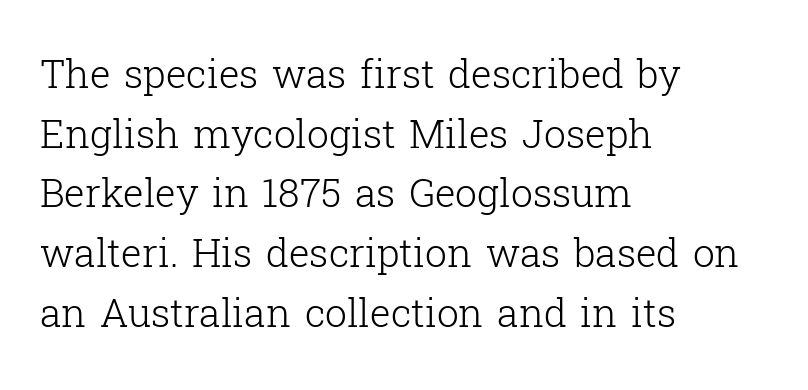
The image shows 39 px light serif type, upright; set left-aligned, normal line spacing (1.53x), normal letter spacing, not underlined; low stroke contrast and a medium x-height.
